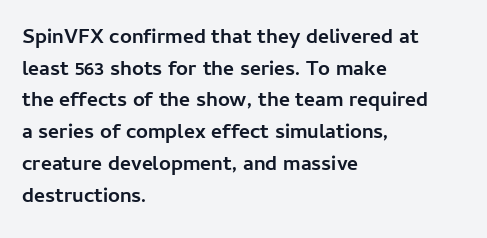
The image shows 21 px bold type, upright; set left-aligned, normal line spacing (1.51x), normal letter spacing, not underlined.
